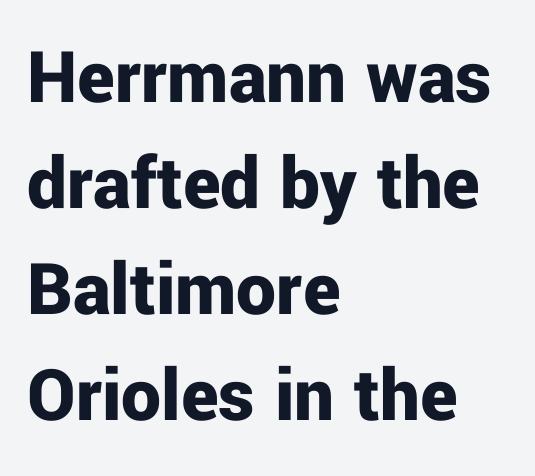
Q: Is the text bold? A: Yes.
Q: Is the text italic (slanted)? A: No, it is upright.
Q: Is the typeface a serif or a sans-serif typeface? A: Sans-serif.
Q: Is the text underlined? A: No.
Q: How is the paragraph aligned? A: Left-aligned.
Q: Is the spacing between letters normal or unusually wide? A: Normal.
Q: Is the spacing between lines tight, normal or loose? A: Normal.
Q: Width (condensed, normal, or wide)? A: Normal.
Q: Stroke contrast? A: Low.
Q: x-height? A: Medium.
Q: Monospaced? A: No.
